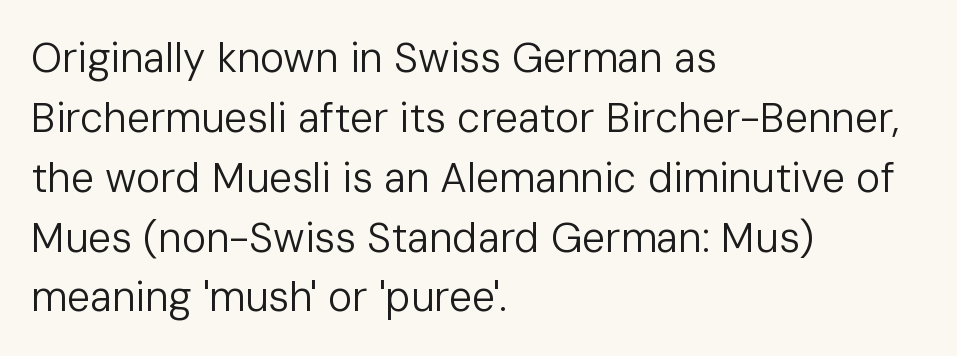
{"serif": "no", "italic": "no", "bold": "no", "weight": "regular", "width": "normal", "stroke_contrast": "low", "x_height": "medium", "monospaced": "no", "underline": "no", "align": "left", "line_spacing": "normal", "line_spacing_ratio": 1.46, "letter_spacing": "normal", "letter_spacing_em": 0.0, "glyph_px": 41}
